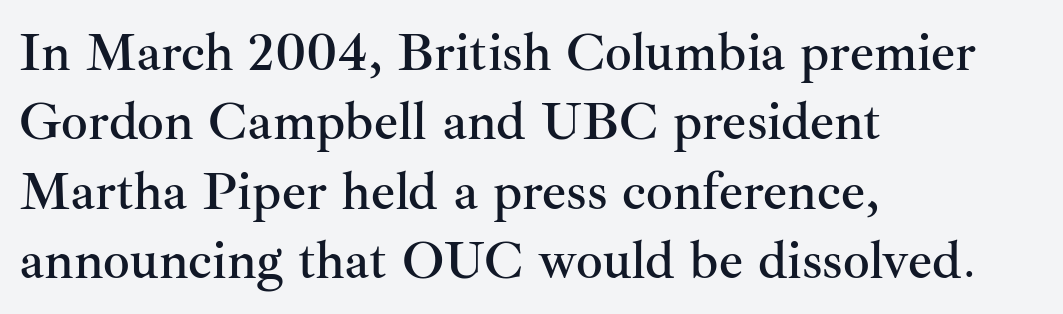
The space beneath each line is pristine and unruled. Every character sits straight up, as roman type does. Observe the ordinary spacing: letters are neighbours, not strangers. The glyphs in this specimen are seriffed. Whoever set this chose a conventional vertical rhythm. The setting favours the left margin, as ordinary paragraphs usually do.
